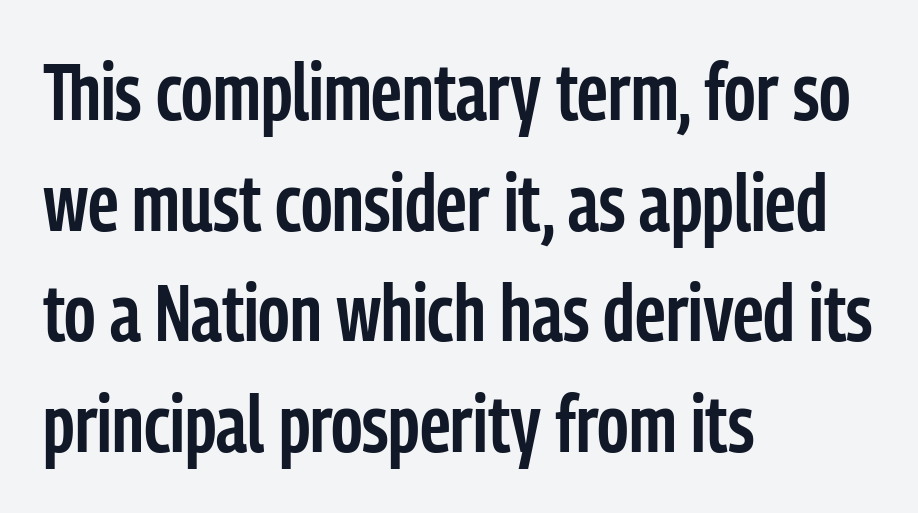
The image shows 79 px semibold, condensed sans-serif type, upright; set left-aligned, normal line spacing (1.4x), normal letter spacing, not underlined; low stroke contrast and a medium x-height.
